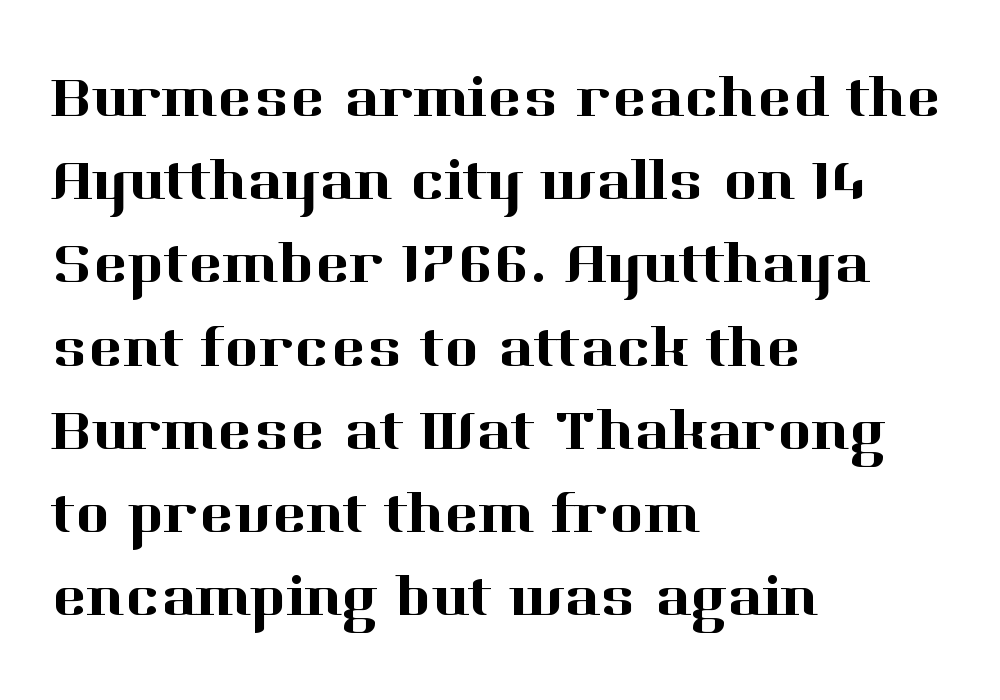
Q: Is the text italic (slanted)? A: No, it is upright.
Q: Is the typeface a serif or a sans-serif typeface? A: Serif.
Q: Is the text underlined? A: No.
Q: How is the paragraph aligned? A: Left-aligned.
Q: Is the spacing between letters normal or unusually wide? A: Normal.
Q: Is the spacing between lines tight, normal or loose? A: Normal.
Q: Width (condensed, normal, or wide)? A: Normal.
Q: Stroke contrast? A: High.
Q: x-height? A: Medium.
Q: Monospaced? A: No.
